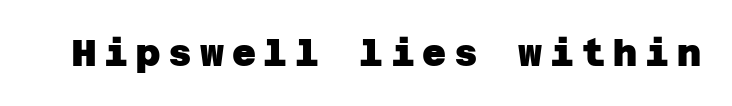
{"serif": "no", "bold": "yes", "weight": "heavy", "width": "normal", "stroke_contrast": "low", "x_height": "large", "underline": "no", "letter_spacing": "wide", "letter_spacing_em": 0.21, "glyph_px": 37}
